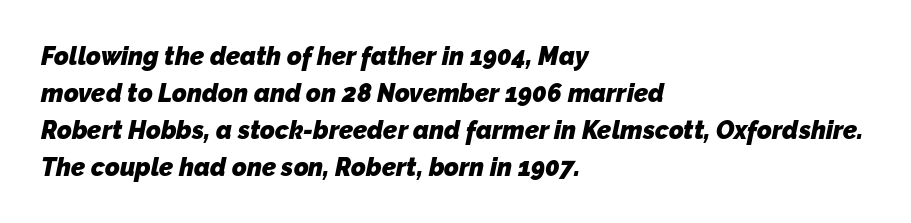
The image shows 25 px bold type; set left-aligned, normal line spacing (1.48x), normal letter spacing, not underlined.
